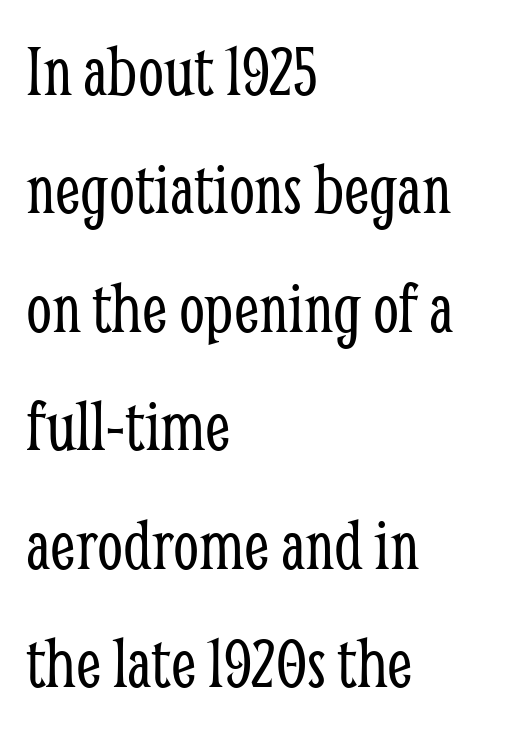
Q: Is the text bold? A: No.
Q: Is the text italic (slanted)? A: No, it is upright.
Q: Is the typeface a serif or a sans-serif typeface? A: Serif.
Q: Is the text underlined? A: No.
Q: How is the paragraph aligned? A: Left-aligned.
Q: Is the spacing between letters normal or unusually wide? A: Normal.
Q: Is the spacing between lines tight, normal or loose? A: Normal.
Q: Width (condensed, normal, or wide)? A: Condensed.
Q: Stroke contrast? A: Low.
Q: x-height? A: Medium.
Q: Monospaced? A: No.
